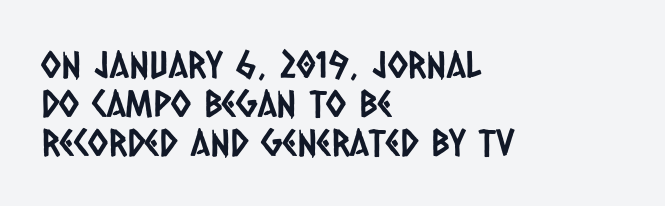
The image shows 37 px condensed sans-serif type; set left-aligned, tight line spacing (1.05x), normal letter spacing, not underlined; low stroke contrast and a large x-height.
